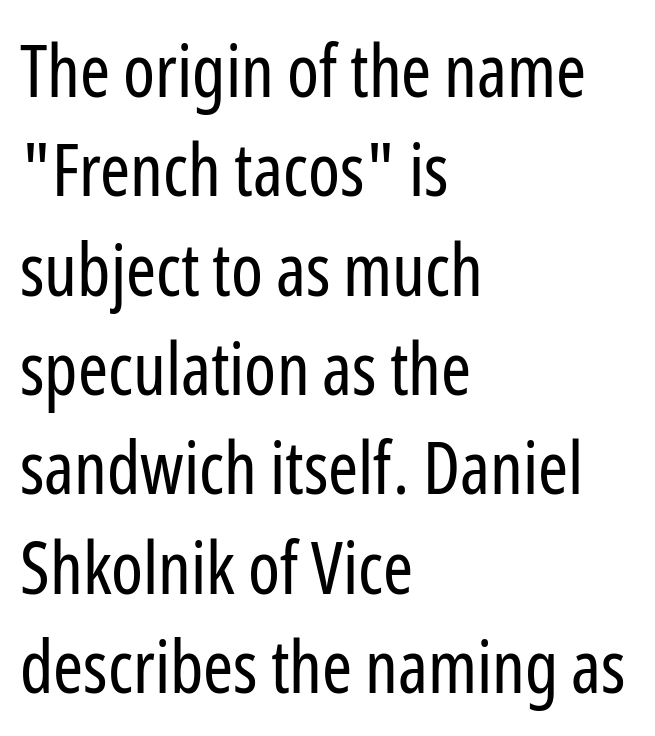
The image shows 72 px regular-weight, condensed sans-serif type, upright; set left-aligned, normal line spacing (1.38x), normal letter spacing, not underlined; low stroke contrast and a medium x-height.
